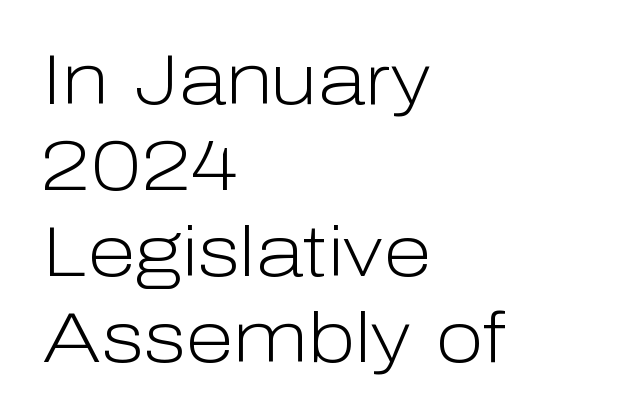
The image shows 71 px light sans-serif type, upright; set left-aligned, line spacing 1.21x, normal letter spacing, not underlined; low stroke contrast and a medium x-height.
